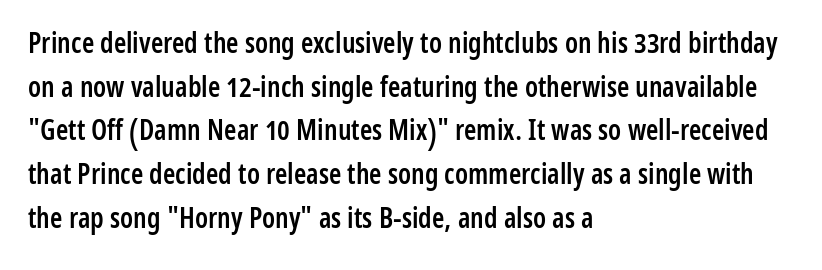
Q: Is the text bold? A: Semi-bold.
Q: Is the text italic (slanted)? A: No, it is upright.
Q: Is the typeface a serif or a sans-serif typeface? A: Sans-serif.
Q: Is the text underlined? A: No.
Q: How is the paragraph aligned? A: Left-aligned.
Q: Is the spacing between letters normal or unusually wide? A: Normal.
Q: Is the spacing between lines tight, normal or loose? A: Normal.
Q: Width (condensed, normal, or wide)? A: Condensed.
Q: Stroke contrast? A: Low.
Q: x-height? A: Medium.
Q: Monospaced? A: No.
